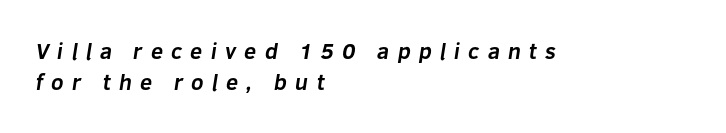
The image shows 22 px bold type; set left-aligned, normal line spacing (1.41x), unusually wide letter spacing (+0.37 em), not underlined.
